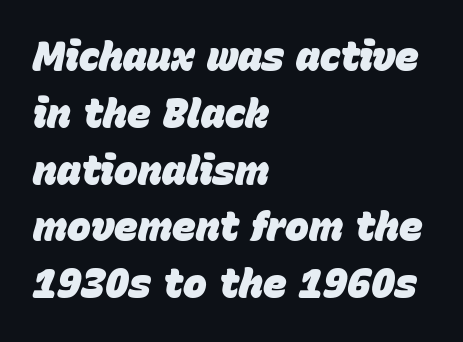
Looks like regular typesetting: each glyph gets only the width it needs. Vertically, the passage feels balanced, rows spaced as you'd expect. Short note: letters normally spaced. Has an underline been added? It has not. Is the type slanted? Yes — the strokes lean at a clear angle.
